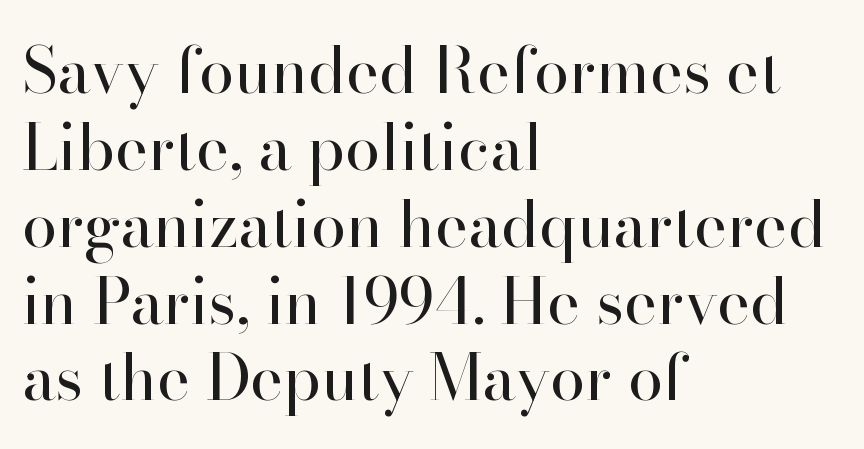
The image shows 63 px regular-weight serif type, upright; set left-aligned, line spacing 1.22x, normal letter spacing, not underlined; high stroke contrast and a small x-height.
